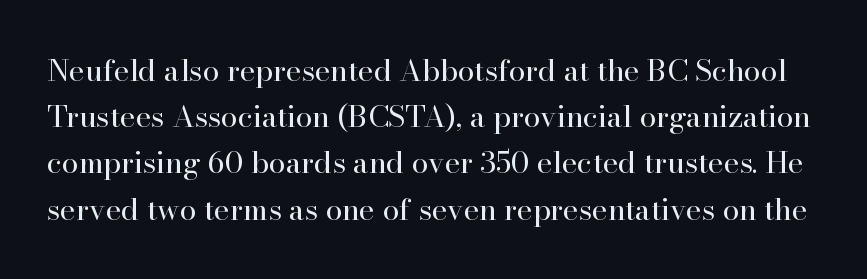
Q: Is the text bold? A: No.
Q: Is the text italic (slanted)? A: No, it is upright.
Q: Is the typeface a serif or a sans-serif typeface? A: Serif.
Q: Is the text underlined? A: No.
Q: Is the spacing between letters normal or unusually wide? A: Normal.
Q: Is the spacing between lines tight, normal or loose? A: Normal.
Q: Width (condensed, normal, or wide)? A: Normal.
Q: Stroke contrast? A: High.
Q: x-height? A: Small.
Q: Monospaced? A: No.
